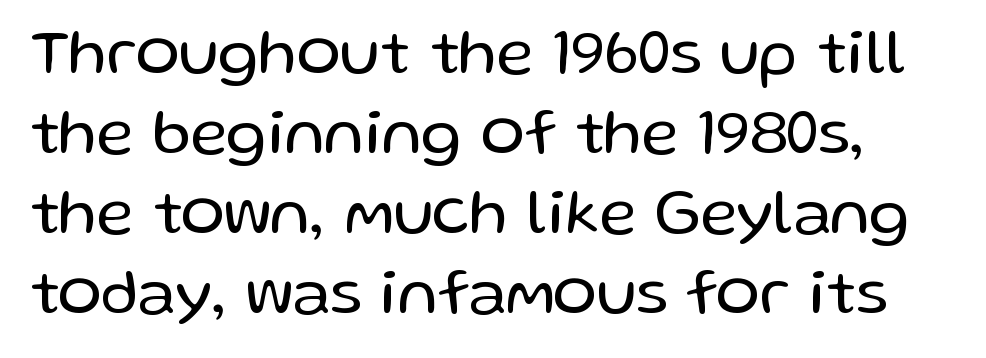
Q: Is the text bold? A: No.
Q: Is the text italic (slanted)? A: No, it is upright.
Q: Is the typeface a serif or a sans-serif typeface? A: Sans-serif.
Q: Is the text underlined? A: No.
Q: Is the spacing between letters normal or unusually wide? A: Normal.
Q: Width (condensed, normal, or wide)? A: Normal.
Q: Stroke contrast? A: Low.
Q: x-height? A: Medium.
Q: Monospaced? A: No.
